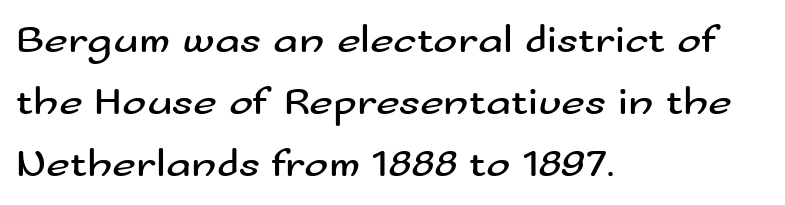
{"serif": "no", "italic": "no", "bold": "no", "weight": "regular", "width": "wide", "stroke_contrast": "medium", "x_height": "small", "monospaced": "no", "underline": "no", "align": "left", "line_spacing": "normal", "line_spacing_ratio": 1.51, "letter_spacing": "normal", "letter_spacing_em": 0.0, "glyph_px": 41}
